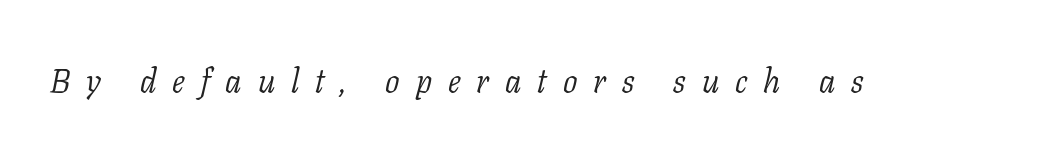
{"serif": "yes", "italic": "yes", "lean": "right", "slant_degrees": 11, "bold": "no", "weight": "light", "width": "normal", "stroke_contrast": "low", "x_height": "medium", "monospaced": "no", "underline": "no", "letter_spacing": "wide", "letter_spacing_em": 0.47, "glyph_px": 34}
